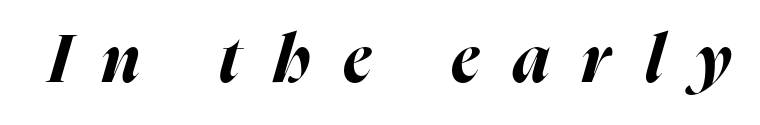
Q: Is the text bold? A: Yes.
Q: Is the text italic (slanted)? A: Yes, it leans right by about 16 degrees.
Q: Is the text underlined? A: No.
Q: Is the spacing between letters normal or unusually wide? A: Unusually wide.
Q: Width (condensed, normal, or wide)? A: Normal.
Q: Stroke contrast? A: High.
Q: x-height? A: Medium.
Q: Monospaced? A: No.
